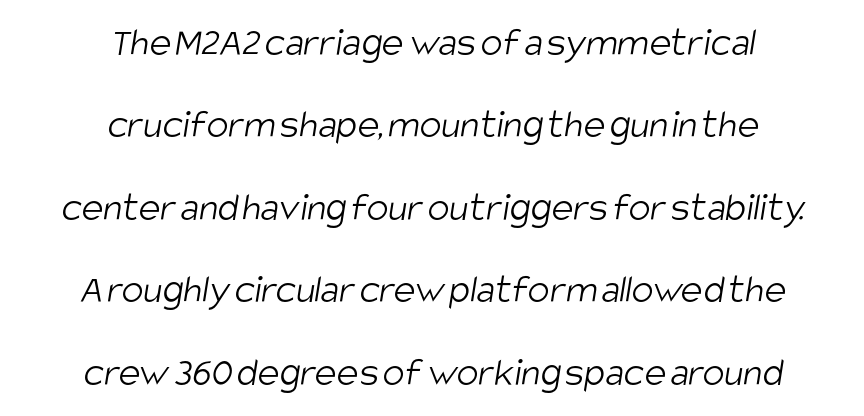
The image shows 41 px light, condensed sans-serif type; set centered, loose line spacing (2.01x), normal letter spacing, not underlined; low stroke contrast and a large x-height.
